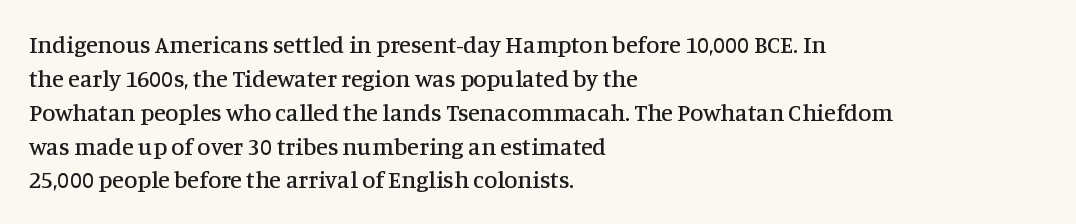
Q: Is the text italic (slanted)? A: No, it is upright.
Q: Is the text underlined? A: No.
Q: How is the paragraph aligned? A: Left-aligned.
Q: Is the spacing between letters normal or unusually wide? A: Normal.
Q: Is the spacing between lines tight, normal or loose? A: Normal.
